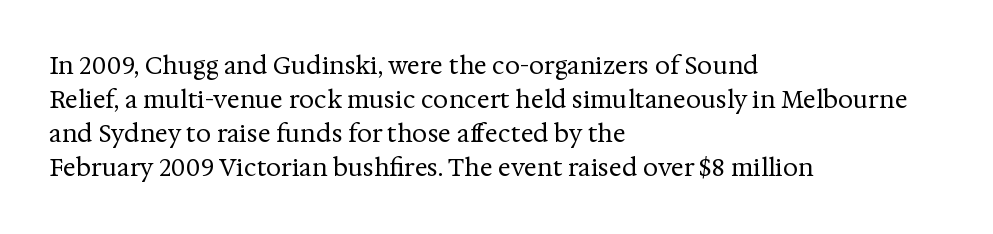
The image shows 24 px text type, upright; set left-aligned, normal line spacing (1.42x), normal letter spacing, not underlined.
